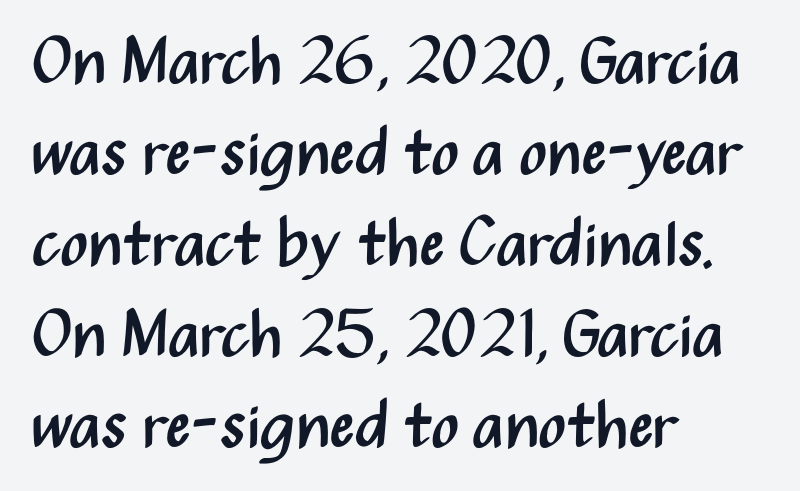
Q: Is the text bold? A: No.
Q: Is the text italic (slanted)? A: No, it is upright.
Q: Is the typeface a serif or a sans-serif typeface? A: Sans-serif.
Q: Is the text underlined? A: No.
Q: How is the paragraph aligned? A: Left-aligned.
Q: Is the spacing between letters normal or unusually wide? A: Normal.
Q: Is the spacing between lines tight, normal or loose? A: Normal.
Q: Width (condensed, normal, or wide)? A: Condensed.
Q: Stroke contrast? A: Medium.
Q: x-height? A: Medium.
Q: Monospaced? A: No.
